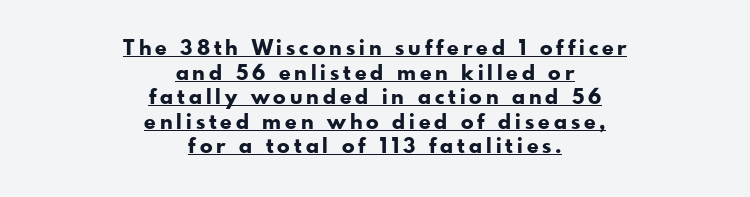
Q: Is the text bold? A: Yes.
Q: Is the text italic (slanted)? A: No, it is upright.
Q: Is the text underlined? A: Yes.
Q: How is the paragraph aligned? A: Centered.
